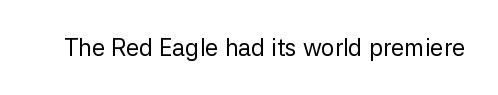
The image shows 24 px text type, upright; set normal letter spacing, not underlined.
